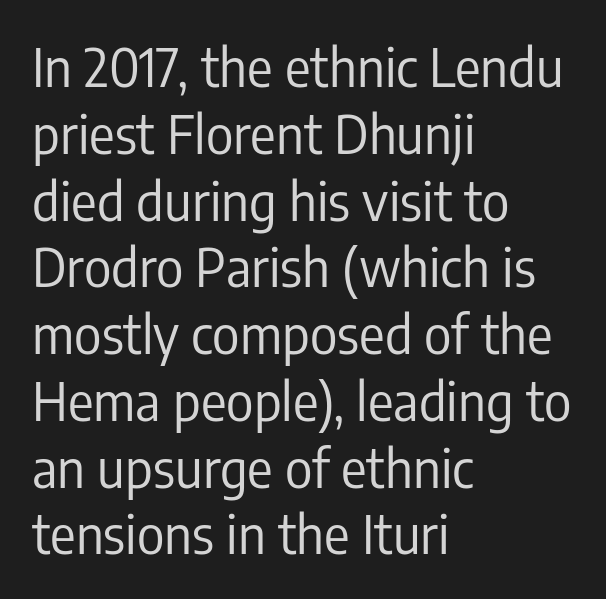
Check where the strokes stop: nothing finishes them off — pure sans. Spacing verdict: proportional, widths tailored to each character. Underline: absent. The vertical gap from one line to the next is medium.
